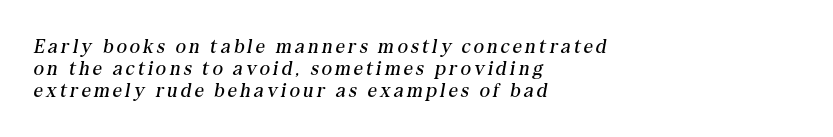
This block would grow much taller if given ordinary leading; it's compressed now. Layout note: lines flush left. Plain, unruled lines of type. Each stroke keeps to a modest, everyday thickness or less. The lettering tilts uniformly, giving the passage an italic look.
